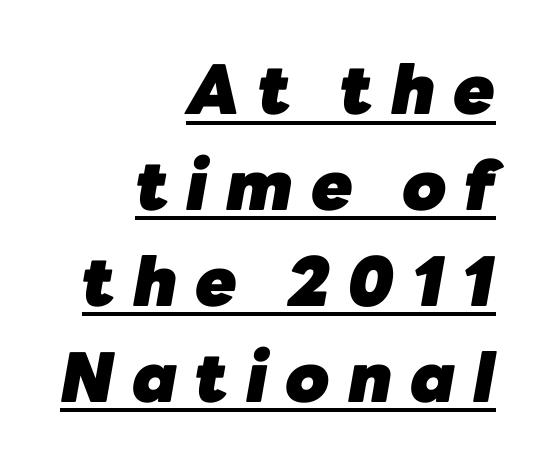
The image shows 68 px heavy type, italic (leaning right); set right-aligned, normal line spacing (1.41x), unusually wide letter spacing (+0.26 em), underlined; low stroke contrast and a medium x-height.
